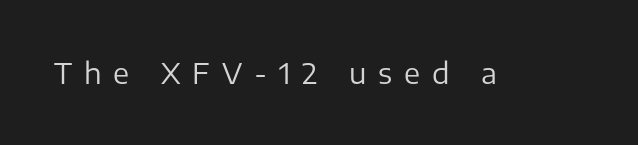
Note the varied advance widths — an 'i' is clearly narrower than an 'm'. Do the letters lean? They stand straight. The face used here is a sans, in the tradition of grotesques and geometrics. The cut favours lightness, reaching ordinary text weight at its darkest. Any mark beneath the type? The region is blank. The letters are spread apart with noticeably loose tracking.
